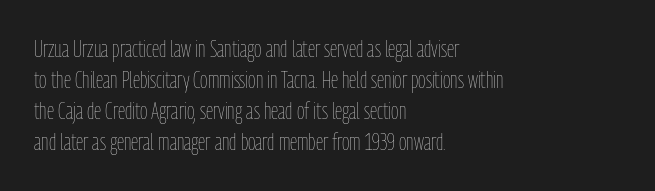
{"italic": "no", "bold": "no", "underline": "no", "align": "left", "line_spacing": "normal", "line_spacing_ratio": 1.35, "letter_spacing": "normal", "letter_spacing_em": 0.0, "glyph_px": 23}
